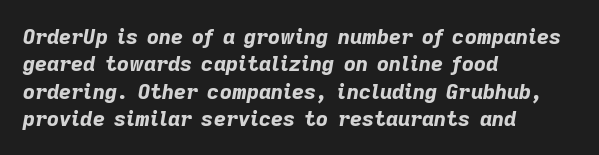
This is heavy type, rendered in bold. Inter-character spacing is left at the font's built-in metrics. Whoever set this chose a conventional vertical rhythm. There's an unmistakable incline to the writing here.
